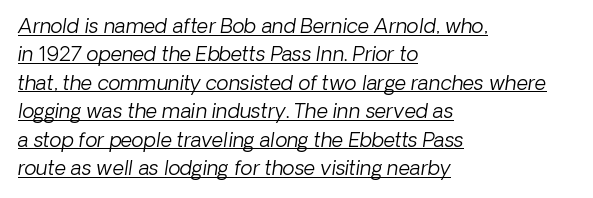
Q: Is the text bold? A: No.
Q: Is the text italic (slanted)? A: Yes, it leans right by about 8 degrees.
Q: Is the text underlined? A: Yes.
Q: How is the paragraph aligned? A: Left-aligned.
Q: Is the spacing between letters normal or unusually wide? A: Normal.
Q: Is the spacing between lines tight, normal or loose? A: Normal.
